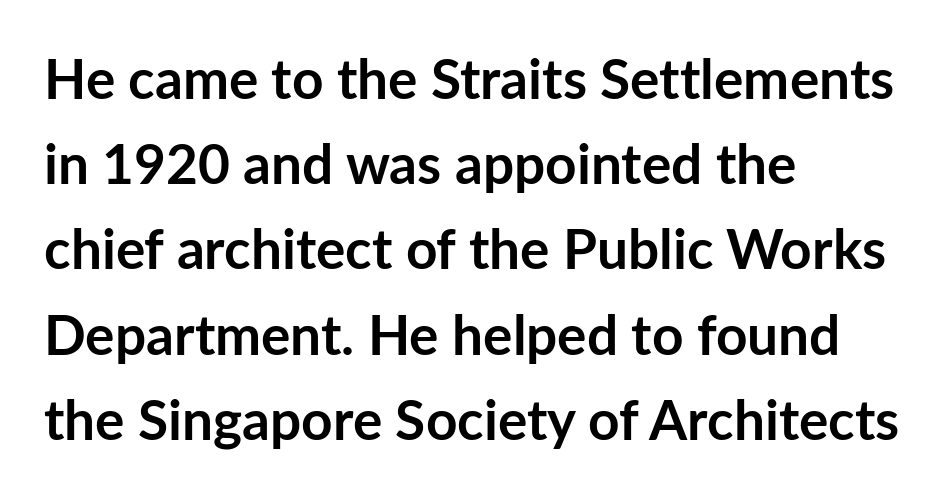
Is there any slant? The stems are plumb. Weight: bold. Letter spacing: default. Does the copy run flush right? No — it runs flush left. You could not count columns in this text — the font is proportionally spaced.
